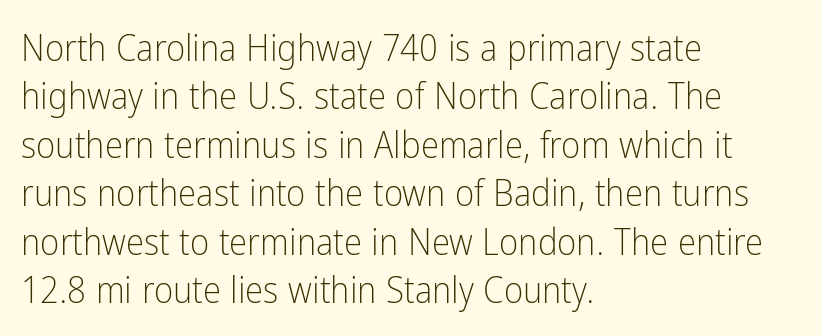
Is there any slant? The stems are plumb. The typesetting does not lean heavy: it is not bold. Decoration check: the copy has no underline. Typographically, this falls in the sans-serif category. In terms of letterspacing, this is plain default setting.
